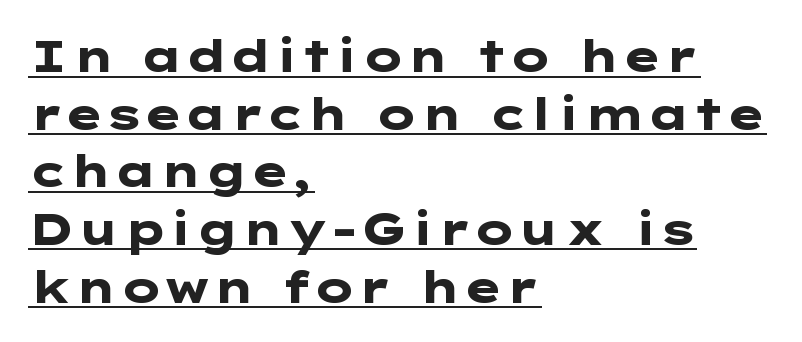
{"serif": "no", "italic": "no", "bold": "yes", "weight": "heavy", "width": "wide", "stroke_contrast": "low", "x_height": "medium", "underline": "yes", "align": "left", "line_spacing": "normal", "line_spacing_ratio": 1.31, "letter_spacing": "normal", "letter_spacing_em": 0.0, "glyph_px": 44}
